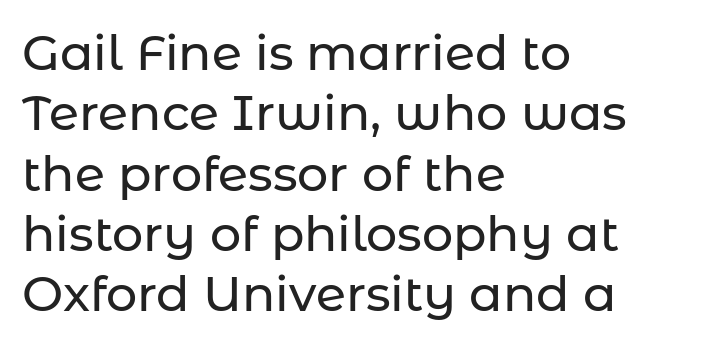
Letter spacing: default. Varying glyph widths throughout — classic text-font behaviour. No italicization has been applied; the sample stays upright. A bare baseline throughout the passage.
